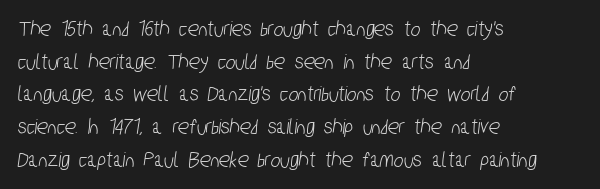
Q: Is the text underlined? A: No.
Q: How is the paragraph aligned? A: Left-aligned.
Q: Is the spacing between letters normal or unusually wide? A: Normal.
Q: Is the spacing between lines tight, normal or loose? A: Normal.
